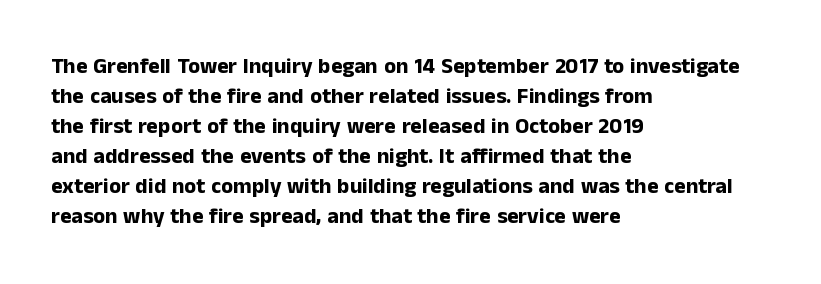
Q: Is the text bold? A: Yes.
Q: Is the text italic (slanted)? A: No, it is upright.
Q: Is the text underlined? A: No.
Q: How is the paragraph aligned? A: Left-aligned.
Q: Is the spacing between letters normal or unusually wide? A: Normal.
Q: Is the spacing between lines tight, normal or loose? A: Normal.
